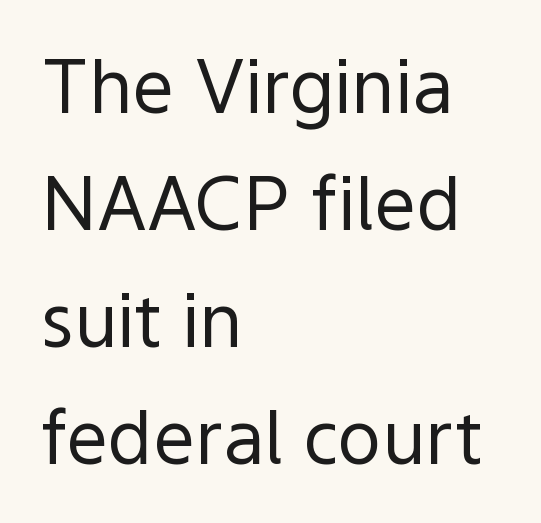
{"serif": "no", "italic": "no", "bold": "no", "weight": "regular", "width": "normal", "x_height": "medium", "monospaced": "no", "underline": "no", "align": "left", "line_spacing": "normal", "line_spacing_ratio": 1.58, "letter_spacing": "normal", "letter_spacing_em": 0.0, "glyph_px": 74}
